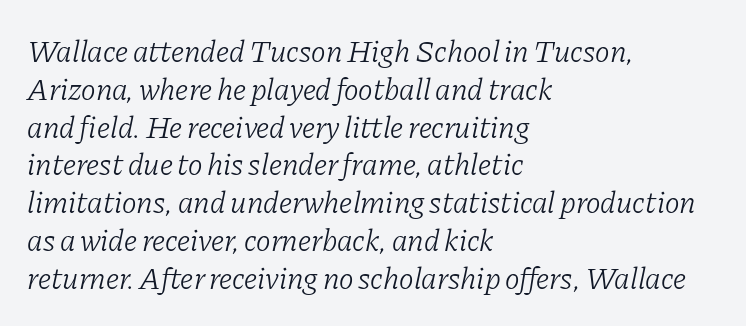
Q: Is the text bold? A: No.
Q: Is the text italic (slanted)? A: Yes, it leans right by about 11 degrees.
Q: Is the typeface a serif or a sans-serif typeface? A: Serif.
Q: Is the text underlined? A: No.
Q: How is the paragraph aligned? A: Left-aligned.
Q: Is the spacing between letters normal or unusually wide? A: Normal.
Q: Width (condensed, normal, or wide)? A: Normal.
Q: Stroke contrast? A: Low.
Q: x-height? A: Medium.
Q: Monospaced? A: No.
